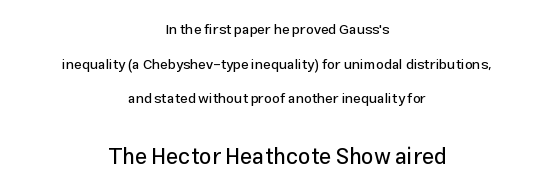
The font's upright variant was chosen for this text. This sample is center-justified, so both line endings float freely. Does the leading feel generous? Absolutely, it's lavish. The designer gave the closing block more size than the opening block. Descenders are the only things crossing below the line.
